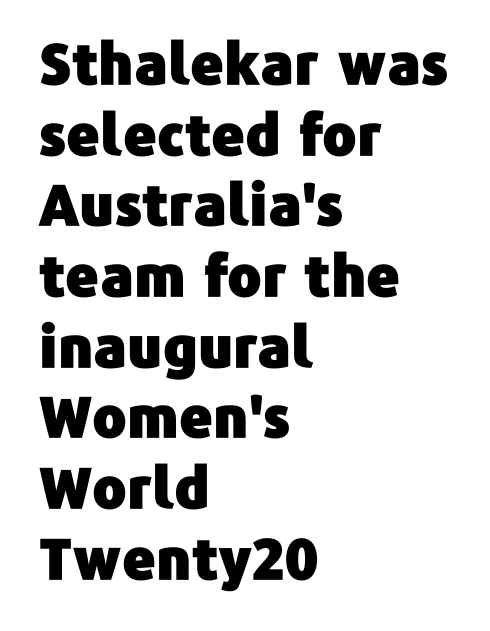
Teacher's note: observe the even left margin — that is flush-left alignment. Words appear dense and cohesive because spacing is normal. A clean baseline with only descenders dipping below it. Proportional: the letters do not fall into vertical columns.
